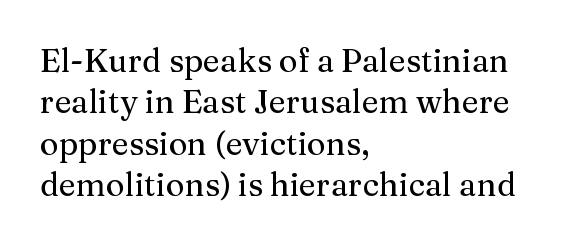
{"serif": "yes", "italic": "no", "width": "normal", "stroke_contrast": "medium", "x_height": "medium", "monospaced": "no", "underline": "no", "align": "left", "line_spacing": "normal", "line_spacing_ratio": 1.29, "letter_spacing": "normal", "letter_spacing_em": 0.0, "glyph_px": 32}
